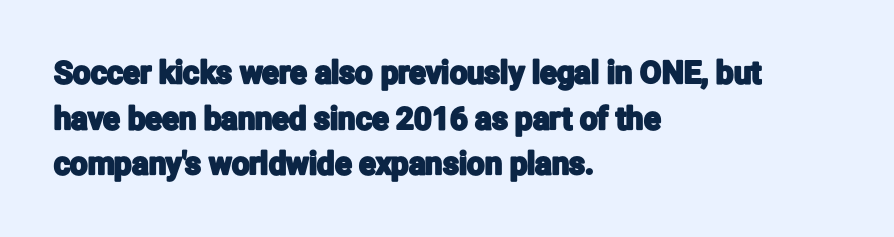
Honestly, the row spacing looks completely unremarkable. The passage shown is typed in a proportional face where columns would drift. You could call the tracking neutral — neither tight nor loose. A typesetter would mark this as roman, not italic. Descender tails drop into unmarked territory. Check where the strokes stop: nothing finishes them off — pure sans.
